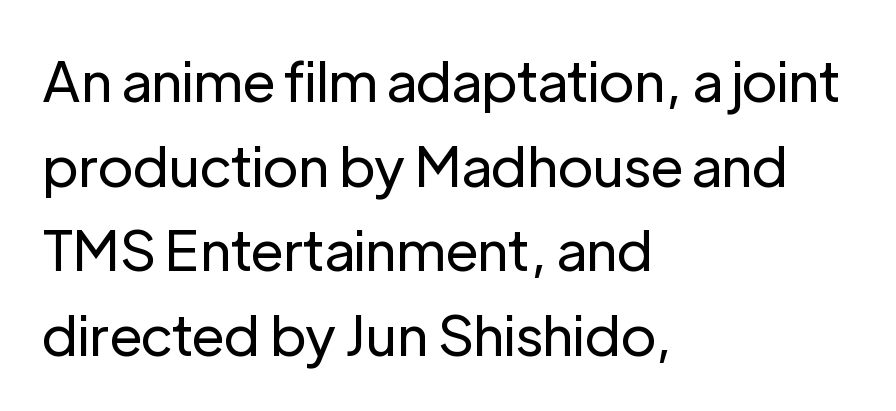
No italicization has been applied; the sample stays upright. Vertically, the passage feels balanced, rows spaced as you'd expect. Notice how the passage keeps a crisp vertical edge on the left only. Beneath every word, the page is bare.
